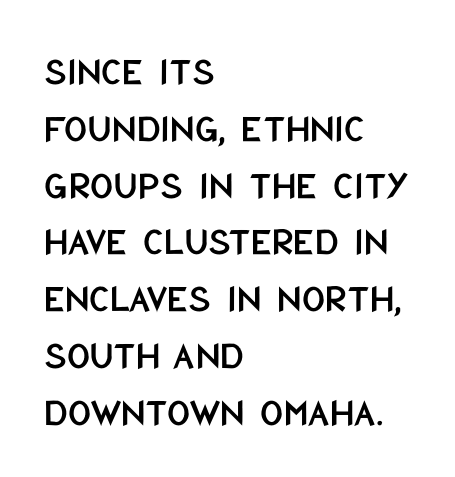
Q: Is the text italic (slanted)? A: No, it is upright.
Q: Is the typeface a serif or a sans-serif typeface? A: Sans-serif.
Q: Is the text underlined? A: No.
Q: How is the paragraph aligned? A: Left-aligned.
Q: Is the spacing between letters normal or unusually wide? A: Normal.
Q: Is the spacing between lines tight, normal or loose? A: Normal.
Q: Width (condensed, normal, or wide)? A: Condensed.
Q: Stroke contrast? A: Low.
Q: x-height? A: Large.
Q: Monospaced? A: No.
